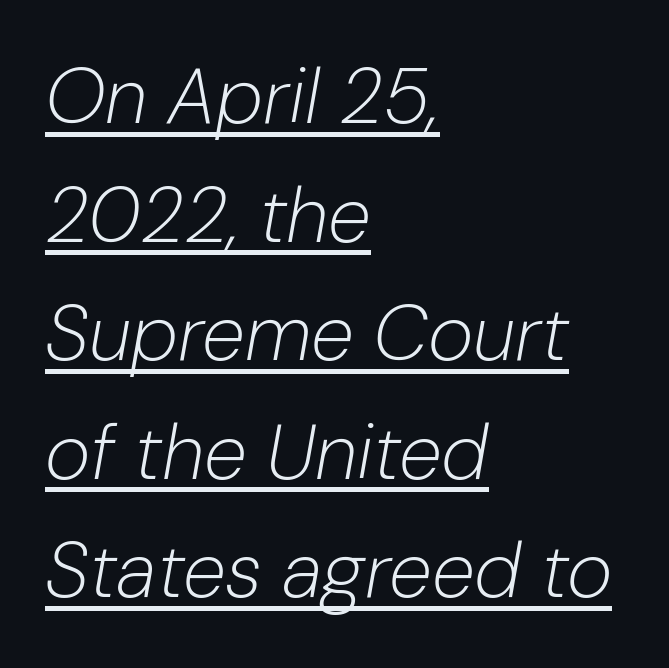
The typesetter has applied underlining to the passage shown. The vertical gap from one line to the next is medium. Every character sits at an angle, as italics do. Alignment: flush left.
